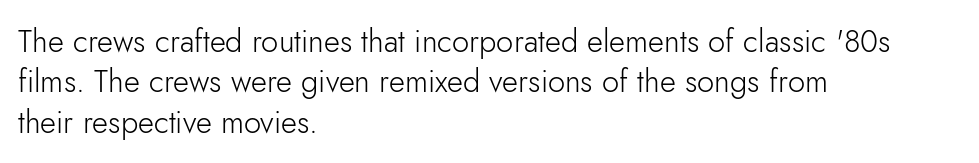
Typeset ragged right — the left edge is the straight one. The vertical gap from one line to the next is medium. The lettering holds an erect, upright posture throughout. No feet cap the strokes, marking this as sans-serif type. You could not count columns in this text — the font is proportionally spaced. There is no visible air inserted between adjacent glyphs.
